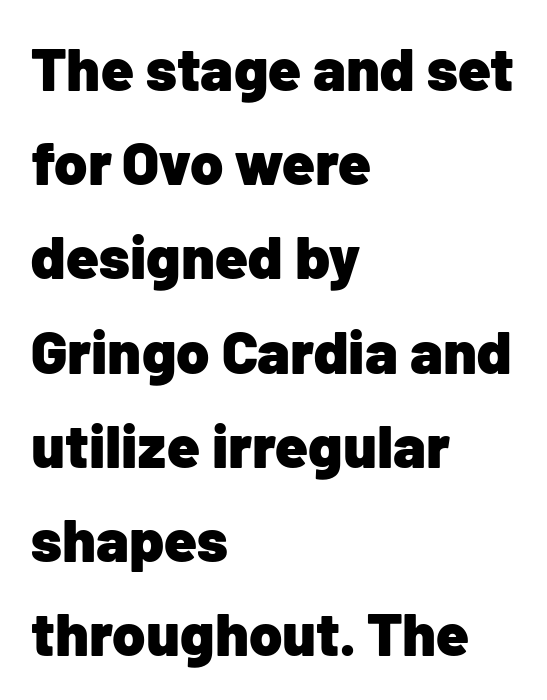
Q: Is the text bold? A: Yes.
Q: Is the text italic (slanted)? A: No, it is upright.
Q: Is the typeface a serif or a sans-serif typeface? A: Sans-serif.
Q: Is the text underlined? A: No.
Q: How is the paragraph aligned? A: Left-aligned.
Q: Is the spacing between letters normal or unusually wide? A: Normal.
Q: Is the spacing between lines tight, normal or loose? A: Normal.
Q: Width (condensed, normal, or wide)? A: Normal.
Q: Stroke contrast? A: Low.
Q: x-height? A: Medium.
Q: Monospaced? A: No.
